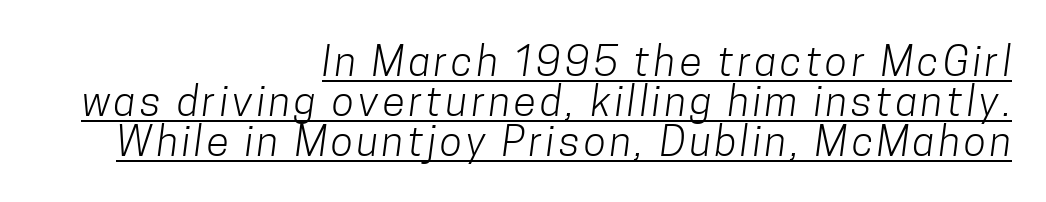
The image shows 41 px light, condensed sans-serif type; set right-aligned, tight line spacing (0.97x), underlined; low stroke contrast and a medium x-height.
